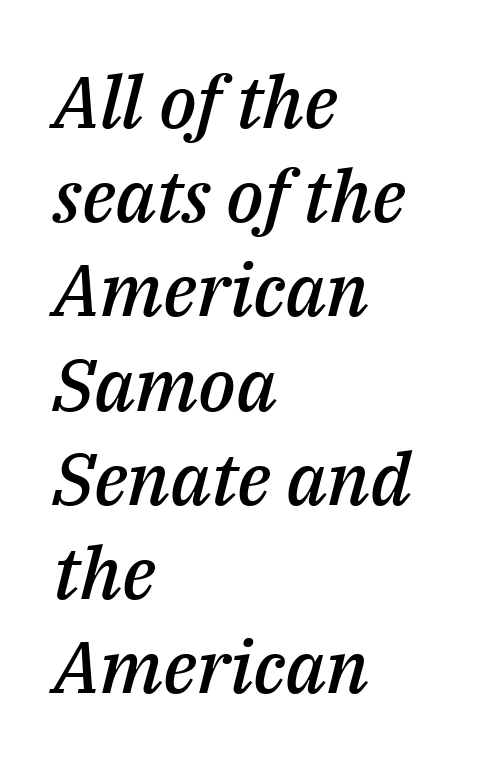
{"italic": "yes", "lean": "right", "slant_degrees": 14, "bold": "semi", "weight": "semibold", "width": "normal", "stroke_contrast": "medium", "x_height": "medium", "monospaced": "no", "underline": "no", "align": "left", "line_spacing": "normal", "line_spacing_ratio": 1.29, "letter_spacing": "normal", "letter_spacing_em": 0.0, "glyph_px": 73}
